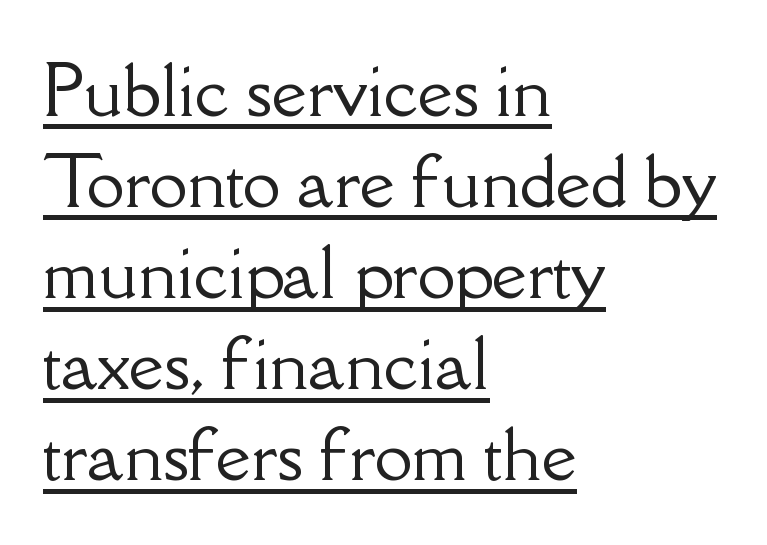
Q: Is the text italic (slanted)? A: No, it is upright.
Q: Is the typeface a serif or a sans-serif typeface? A: Serif.
Q: Is the text underlined? A: Yes.
Q: How is the paragraph aligned? A: Left-aligned.
Q: Is the spacing between letters normal or unusually wide? A: Normal.
Q: Is the spacing between lines tight, normal or loose? A: Normal.
Q: Width (condensed, normal, or wide)? A: Normal.
Q: Stroke contrast? A: Low.
Q: x-height? A: Small.
Q: Monospaced? A: No.
